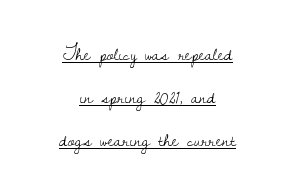
{"bold": "no", "underline": "yes", "align": "center", "line_spacing": "loose", "line_spacing_ratio": 2.15, "letter_spacing": "normal", "letter_spacing_em": 0.0, "glyph_px": 20}
